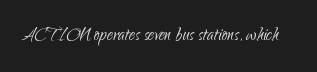
The image shows 23 px text type; set normal letter spacing, not underlined.
